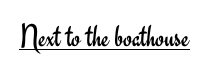
{"serif": "no", "bold": "no", "weight": "regular", "width": "normal", "stroke_contrast": "low", "x_height": "small", "monospaced": "no", "underline": "yes", "letter_spacing": "normal", "letter_spacing_em": 0.0, "glyph_px": 32}
